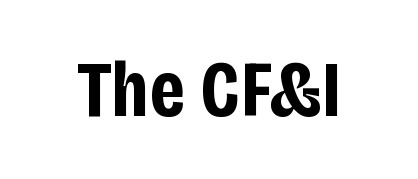
The image shows 80 px bold, condensed sans-serif type, upright; set normal letter spacing, not underlined; low stroke contrast and a large x-height.
